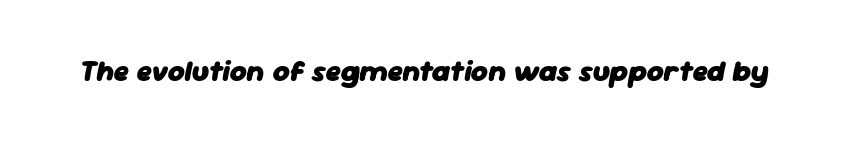
The image shows 29 px heavy type, italic (leaning right); set normal letter spacing, not underlined; low stroke contrast and a medium x-height.
